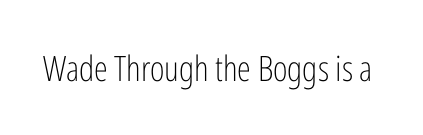
{"serif": "no", "italic": "no", "bold": "no", "weight": "light", "width": "condensed", "stroke_contrast": "low", "x_height": "medium", "monospaced": "no", "underline": "no", "letter_spacing": "normal", "letter_spacing_em": 0.0, "glyph_px": 35}
